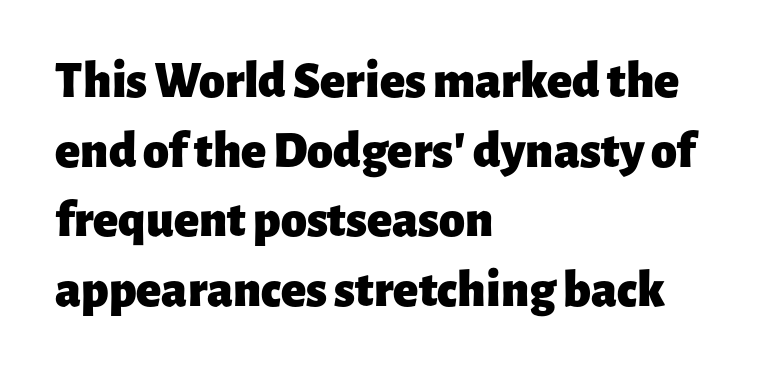
The image shows 52 px heavy sans-serif type, upright; set left-aligned, normal line spacing (1.34x), normal letter spacing, not underlined; low stroke contrast and a medium x-height.
